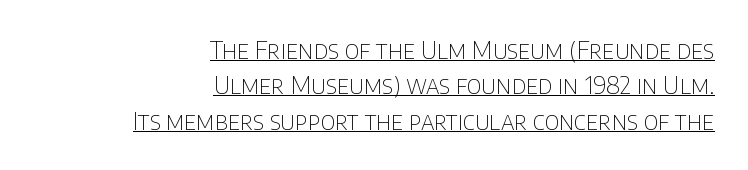
Compared with typical body copy, the letter spacing here is the same. The rendering uses the underline text-decoration. The paragraph has a hard right edge and a soft left edge. Stems here are at most as thick as an everyday book face.
